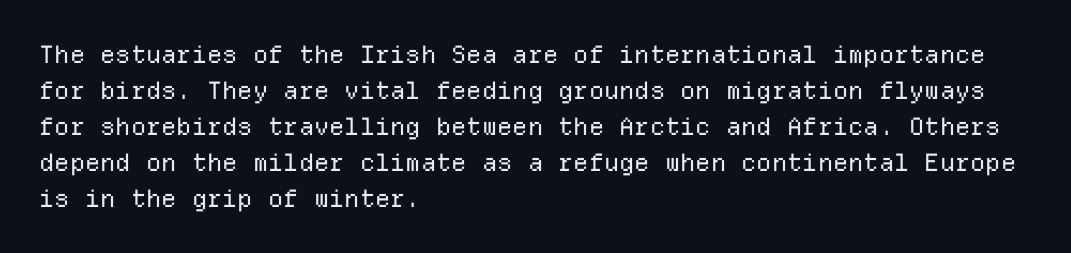
The image shows 24 px text type, upright; set left-aligned, normal line spacing (1.5x), normal letter spacing, not underlined.
